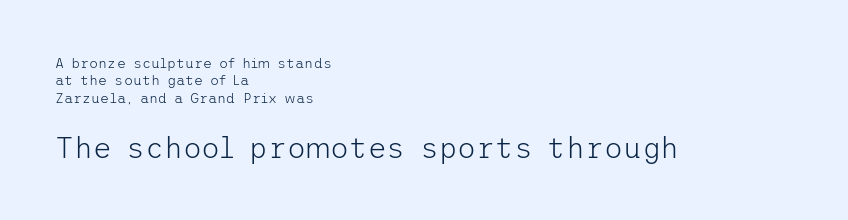
The image shows 29 px light sans-serif type, upright; set left-aligned, normal line spacing (1.25x), normal letter spacing, not underlined; the second (bottom) block is 2.07x larger; low stroke contrast and a medium x-height.
